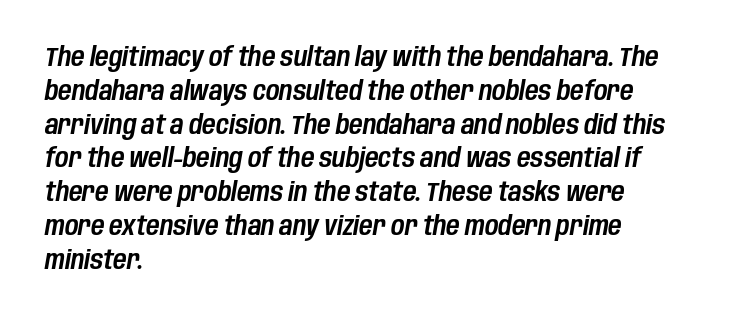
The image shows 26 px text type, italic (leaning right); set left-aligned, normal line spacing (1.3x), normal letter spacing, not underlined.
